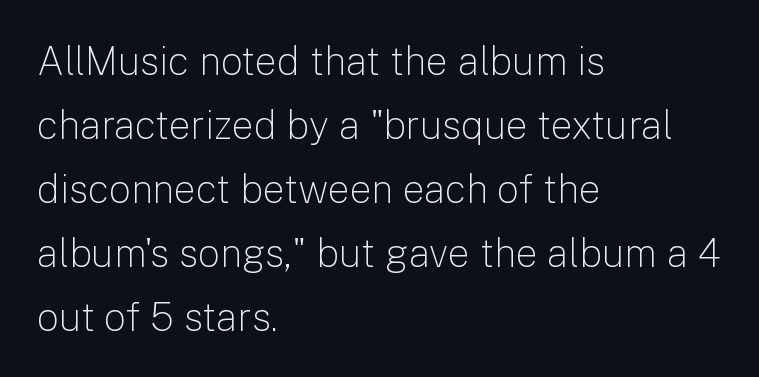
The image shows 39 px light sans-serif type, upright; set left-aligned, normal line spacing (1.64x), normal letter spacing, not underlined; low stroke contrast and a medium x-height.
